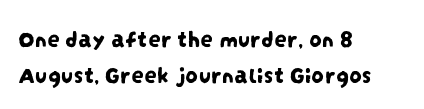
Casual observation: everything's shoved over to the left. In terms of letterspacing, this is plain default setting. The zone under the glyphs is completely vacant. This sample keeps an unexceptional amount of space between lines.
